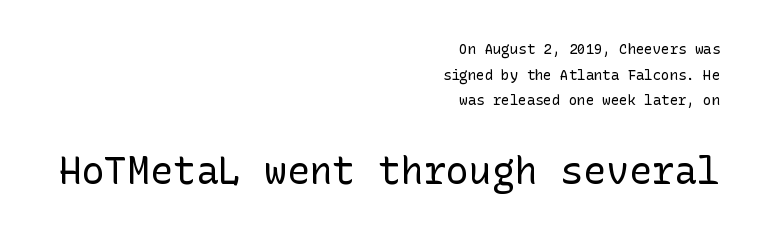
The image shows 38 px regular-weight sans-serif type, upright; set right-aligned, line spacing 1.83x, normal letter spacing, not underlined; the second (bottom) block is 2.71x larger; low stroke contrast and a medium x-height.
